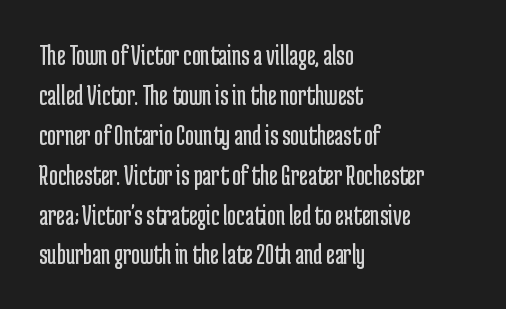
Upright lettering throughout. Where is the straight margin? On the left. These glyphs show unthickened strokes, regular width or finer. Spacing verdict: proportional, widths tailored to each character. The lines sit at an ordinary, default distance from one another.
